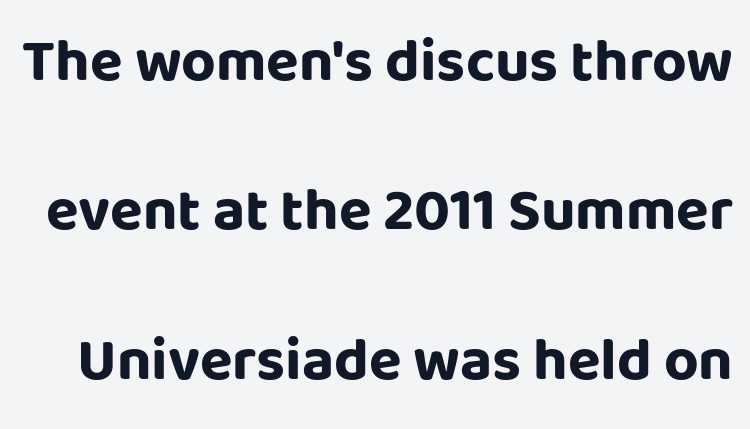
{"serif": "no", "italic": "no", "bold": "yes", "weight": "bold", "width": "normal", "stroke_contrast": "low", "x_height": "large", "monospaced": "no", "underline": "no", "line_spacing": "loose", "line_spacing_ratio": 2.49, "letter_spacing": "normal", "letter_spacing_em": 0.0, "glyph_px": 60}
